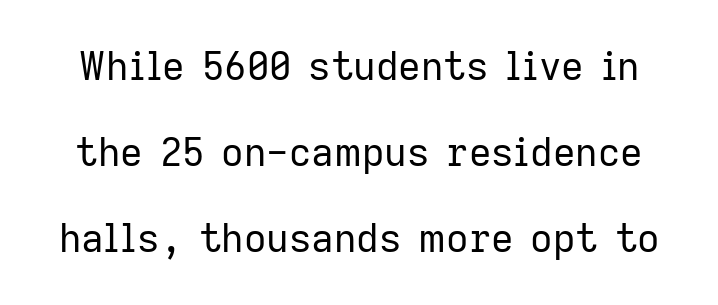
The image shows 39 px regular-weight sans-serif type, upright; set loose line spacing (2.21x), normal letter spacing, not underlined; low stroke contrast and a medium x-height.
